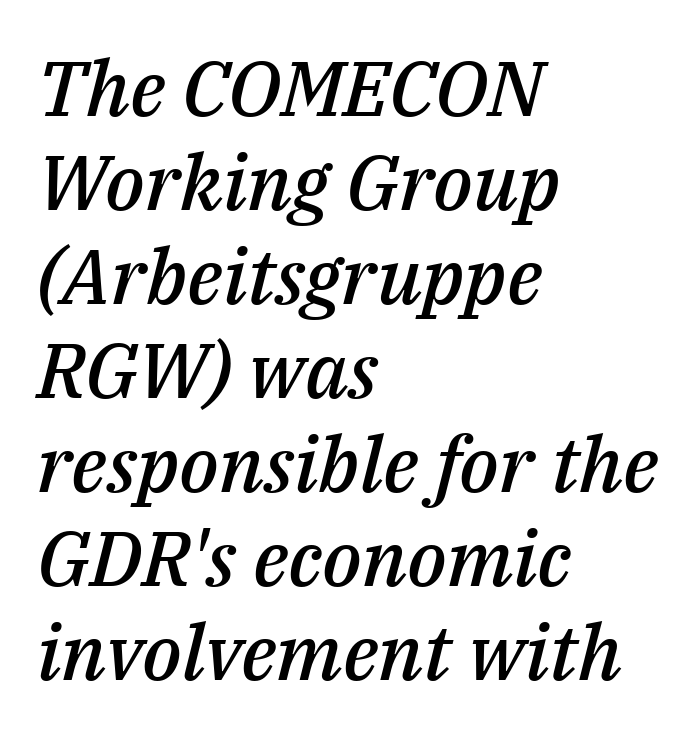
There is no visible air inserted between adjacent glyphs. The gap between lines stays unmarked. On the weight axis this lands at semibold, roughly 600. Observe the lean: these are italic letterforms.
